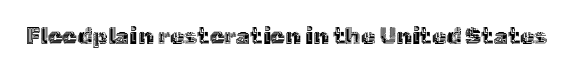
Each word holds together tightly as a unit, with standard inter-letter gaps. Posture: upright roman. The specimen omits any rule beneath the text block's lines.
